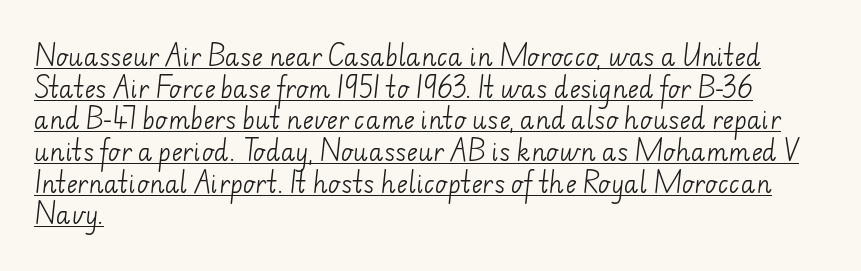
Spacing between characters is what you'd get straight out of the box. Stroke thickness stays within the range of a standard reading face or lighter. Glance below the letters and you will spot a drawn line. Reading down the column, the eye jumps a familiar distance to each next line. The compositor pushed each line to the left boundary.
